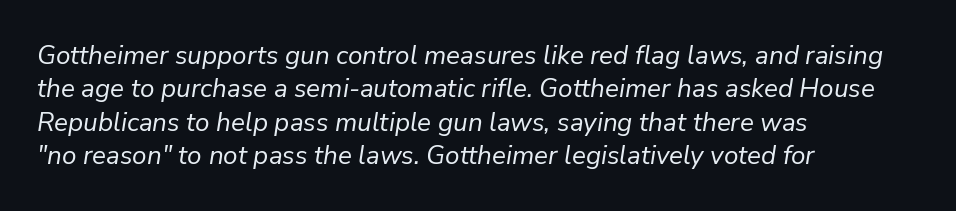
The image shows 26 px text type, italic (leaning right); set left-aligned, normal line spacing (1.28x), normal letter spacing, not underlined.
